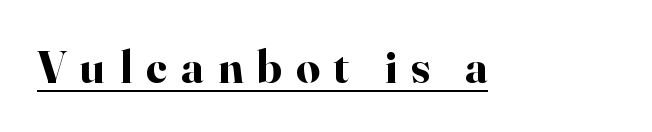
Letter spacing: wide. What weight is shown? A full bold with thick strokes. Is there an underline? Yes — a line sits under the letters. A typesetter would label this face a serif. A typesetter would mark this as roman, not italic. Is this a fixed-width face? No — the glyphs have proportional, varying widths.
